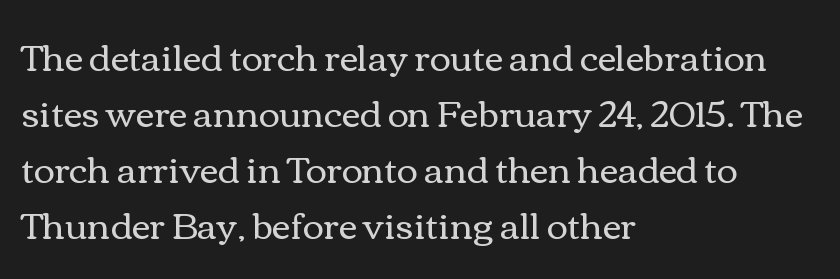
Q: Is the text bold? A: No.
Q: Is the text italic (slanted)? A: No, it is upright.
Q: Is the text underlined? A: No.
Q: How is the paragraph aligned? A: Left-aligned.
Q: Is the spacing between letters normal or unusually wide? A: Normal.
Q: Is the spacing between lines tight, normal or loose? A: Normal.
Q: Width (condensed, normal, or wide)? A: Wide.
Q: Stroke contrast? A: Medium.
Q: x-height? A: Medium.
Q: Monospaced? A: No.
